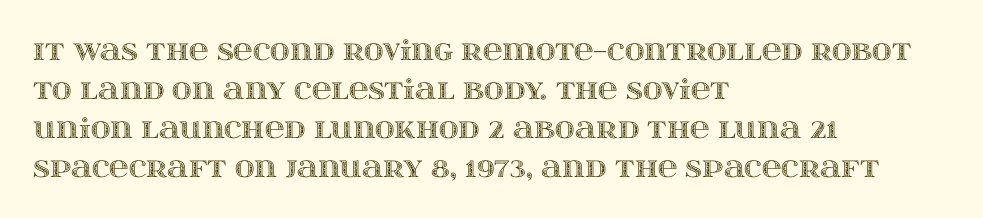
The image shows 27 px text type, upright; set left-aligned, normal line spacing (1.44x), normal letter spacing, not underlined.
